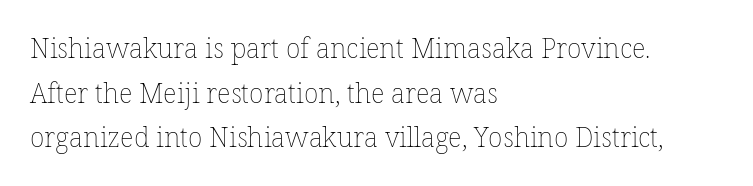
The type sits square on the baseline with zero lean. Descender tails drop into unmarked territory. The passage shown is not bold in any degree. Compared with typical paragraphs, the rows here are spaced about the same.
